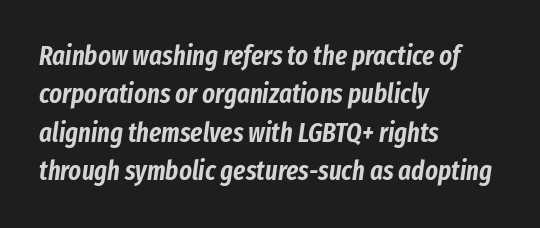
Q: Is the text italic (slanted)? A: Yes, it leans right by about 8 degrees.
Q: Is the text underlined? A: No.
Q: How is the paragraph aligned? A: Left-aligned.
Q: Is the spacing between letters normal or unusually wide? A: Normal.
Q: Is the spacing between lines tight, normal or loose? A: Normal.
